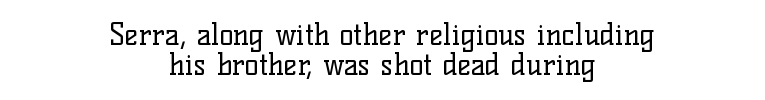
{"serif": "yes", "italic": "no", "bold": "no", "weight": "regular", "width": "normal", "stroke_contrast": "low", "x_height": "medium", "monospaced": "no", "underline": "no", "align": "center", "line_spacing": "tight", "line_spacing_ratio": 1.03, "letter_spacing": "normal", "letter_spacing_em": 0.0, "glyph_px": 29}
